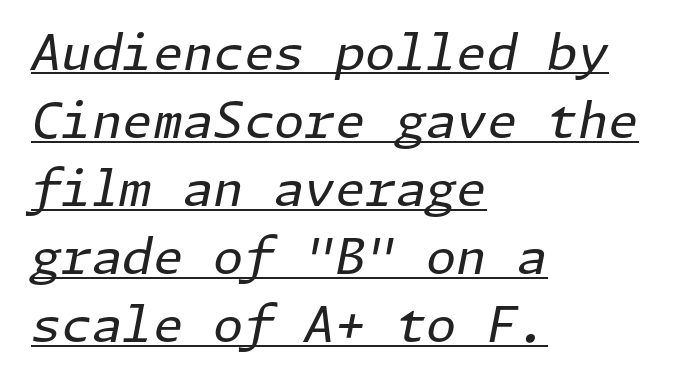
{"italic": "yes", "lean": "right", "slant_degrees": 11, "bold": "no", "weight": "regular", "width": "normal", "stroke_contrast": "low", "x_height": "medium", "underline": "yes", "align": "left", "line_spacing": "normal", "line_spacing_ratio": 1.39, "letter_spacing": "normal", "letter_spacing_em": 0.0, "glyph_px": 49}
